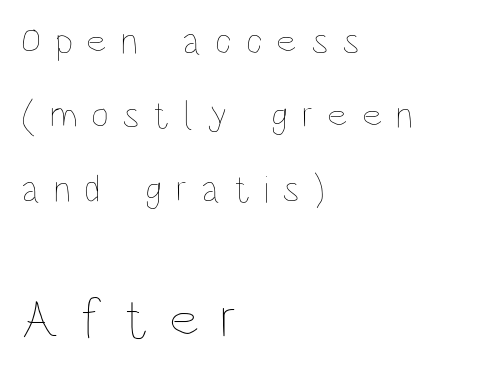
The image shows 58 px thin, condensed type, upright; set left-aligned, loose line spacing (1.9x), unusually wide letter spacing (+0.35 em), not underlined; the second (bottom) block is 1.49x larger; low stroke contrast and a large x-height.
